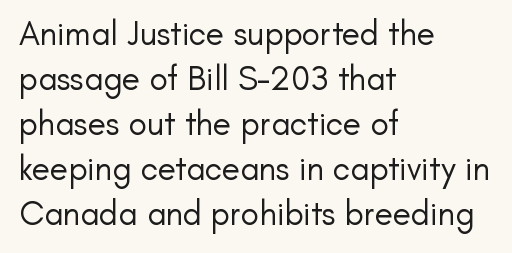
The image shows 34 px regular-weight sans-serif type, upright; set left-aligned, normal line spacing (1.32x), normal letter spacing, not underlined; low stroke contrast and a small x-height.
